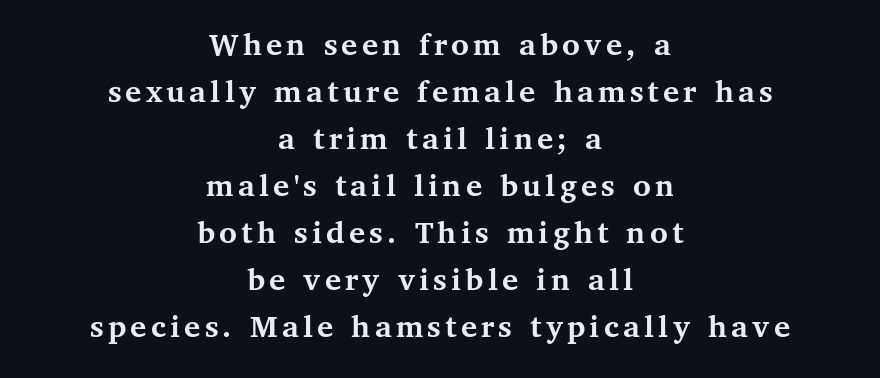
Notice how thick the strokes are: this is what a full bold looks like. Check under the words: just untouched page. Layout note: lines centered. The letters advance in unequal steps, a hallmark of proportional type. You can tell it's not italic because the verticals are truly vertical. The designer left line spacing at the default.
